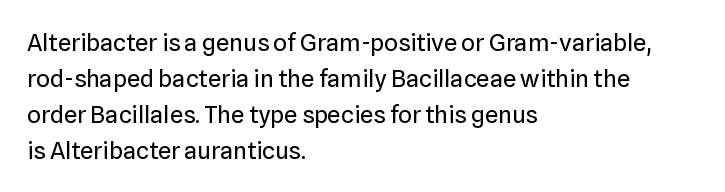
{"italic": "no", "bold": "no", "underline": "no", "align": "left", "line_spacing": "normal", "line_spacing_ratio": 1.5, "letter_spacing": "normal", "letter_spacing_em": 0.0, "glyph_px": 24}
